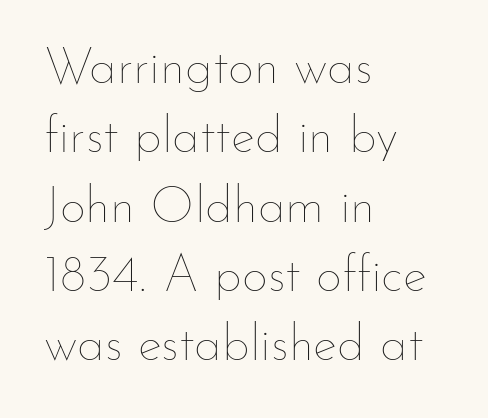
Q: Is the text bold? A: No.
Q: Is the text italic (slanted)? A: No, it is upright.
Q: Is the text underlined? A: No.
Q: How is the paragraph aligned? A: Left-aligned.
Q: Is the spacing between letters normal or unusually wide? A: Normal.
Q: Is the spacing between lines tight, normal or loose? A: Normal.
Q: Width (condensed, normal, or wide)? A: Normal.
Q: Stroke contrast? A: Low.
Q: x-height? A: Small.
Q: Monospaced? A: No.
